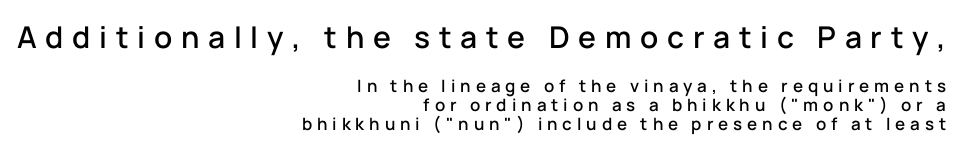
Q: Is the text italic (slanted)? A: No, it is upright.
Q: Is the typeface a serif or a sans-serif typeface? A: Sans-serif.
Q: Is the text underlined? A: No.
Q: How is the paragraph aligned? A: Right-aligned.
Q: Is the spacing between letters normal or unusually wide? A: Unusually wide.
Q: Is the spacing between lines tight, normal or loose? A: Tight.
Q: Which block of text is set in a larger size, the first (top) or the second (bottom)? A: The first (top) one.
Q: Width (condensed, normal, or wide)? A: Normal.
Q: Stroke contrast? A: Low.
Q: x-height? A: Medium.
Q: Monospaced? A: No.
